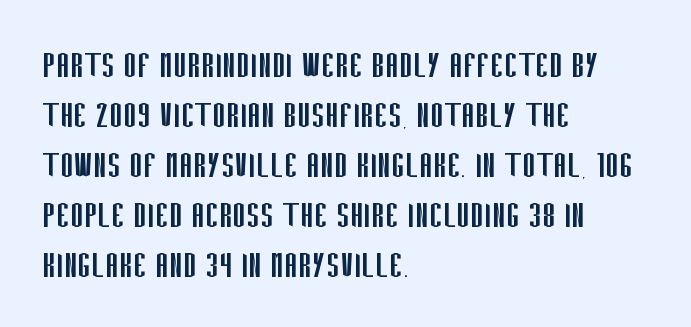
{"serif": "no", "italic": "no", "bold": "no", "weight": "regular", "width": "condensed", "stroke_contrast": "low", "x_height": "large", "monospaced": "no", "underline": "no", "align": "left", "line_spacing_ratio": 1.22, "letter_spacing": "normal", "letter_spacing_em": 0.0, "glyph_px": 41}
